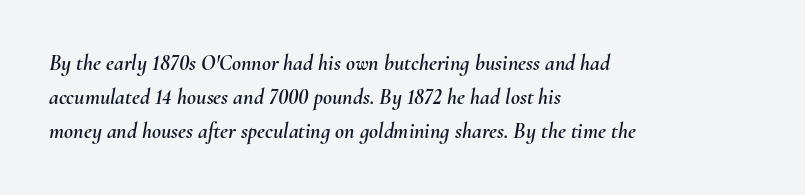
The image shows 22 px text type, italic (leaning right); set left-aligned, normal line spacing (1.55x), normal letter spacing, not underlined.
